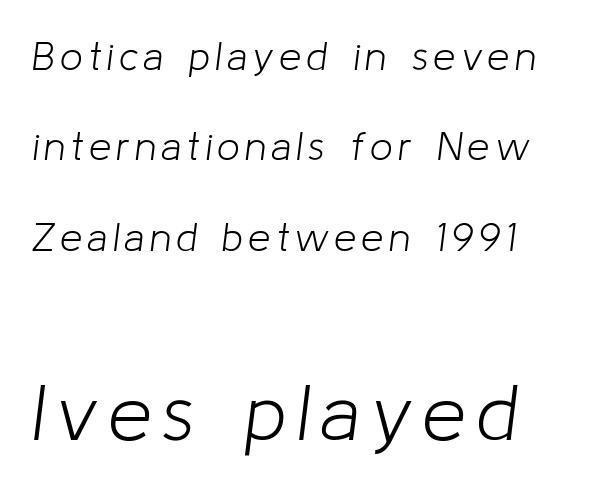
{"italic": "yes", "lean": "right", "slant_degrees": 8, "bold": "no", "weight": "light", "width": "normal", "stroke_contrast": "low", "x_height": "medium", "monospaced": "no", "underline": "no", "line_spacing": "loose", "line_spacing_ratio": 2.26, "larger_block": "second", "size_ratio": 1.98, "glyph_px": 79}
